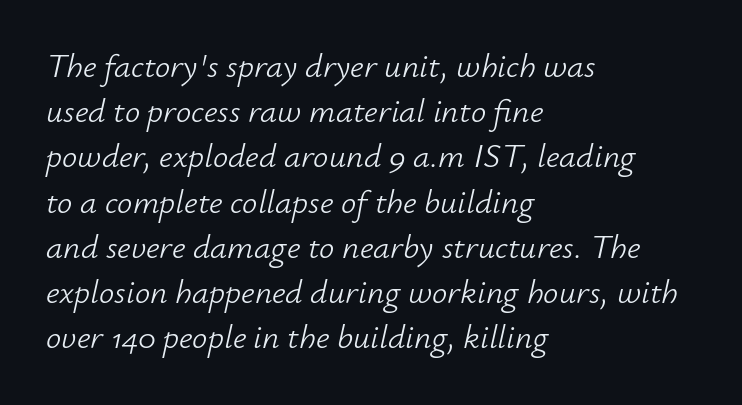
Q: Is the text bold? A: No.
Q: Is the text italic (slanted)? A: Yes, it leans right by about 12 degrees.
Q: Is the text underlined? A: No.
Q: How is the paragraph aligned? A: Left-aligned.
Q: Is the spacing between letters normal or unusually wide? A: Normal.
Q: Is the spacing between lines tight, normal or loose? A: Normal.
Q: Width (condensed, normal, or wide)? A: Normal.
Q: Stroke contrast? A: Low.
Q: x-height? A: Small.
Q: Monospaced? A: No.
